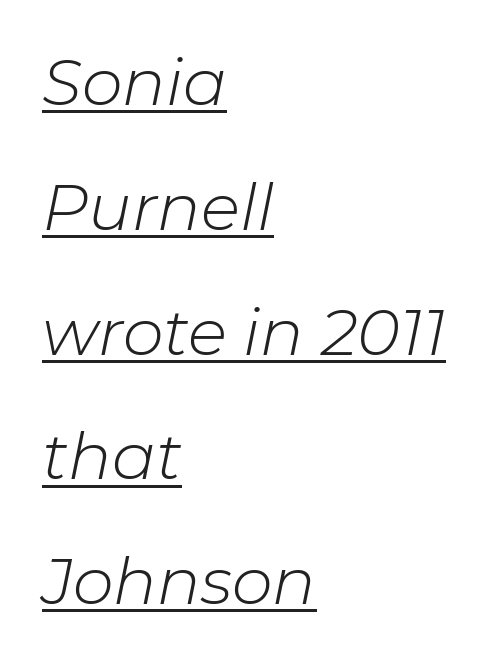
Q: Is the text bold? A: No.
Q: Is the text italic (slanted)? A: Yes, it leans right by about 11 degrees.
Q: Is the text underlined? A: Yes.
Q: How is the paragraph aligned? A: Left-aligned.
Q: Is the spacing between letters normal or unusually wide? A: Normal.
Q: Is the spacing between lines tight, normal or loose? A: Loose.
Q: Width (condensed, normal, or wide)? A: Normal.
Q: Stroke contrast? A: Low.
Q: x-height? A: Medium.
Q: Monospaced? A: No.
